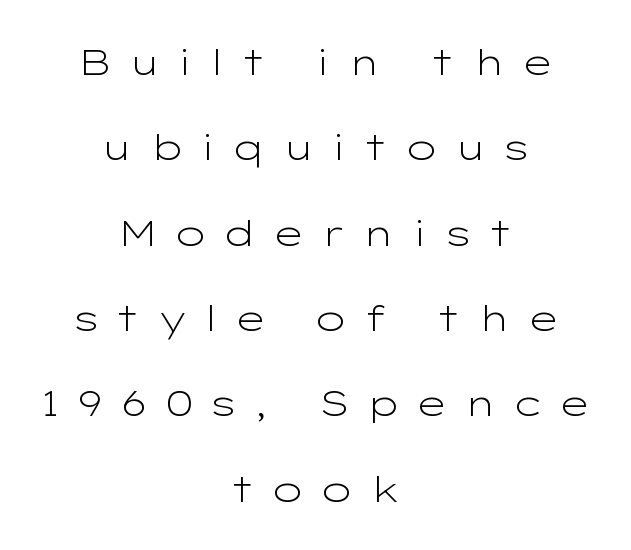
No italicization has been applied; the sample stays upright. This rendering features lettering with no underline. Leading is clearly above the norm, producing a sparse column. The rendering inserts visible extra space after every character.
